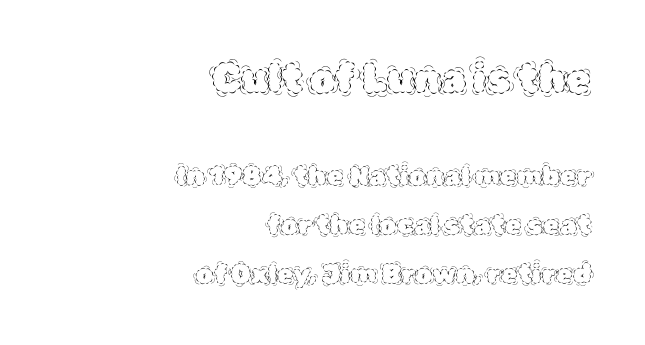
Q: Is the text bold? A: No.
Q: Is the text italic (slanted)? A: No, it is upright.
Q: Is the text underlined? A: No.
Q: How is the paragraph aligned? A: Right-aligned.
Q: Is the spacing between letters normal or unusually wide? A: Normal.
Q: Which block of text is set in a larger size, the first (top) or the second (bottom)? A: The first (top) one.
Q: Width (condensed, normal, or wide)? A: Normal.
Q: x-height? A: Large.
Q: Monospaced? A: No.
